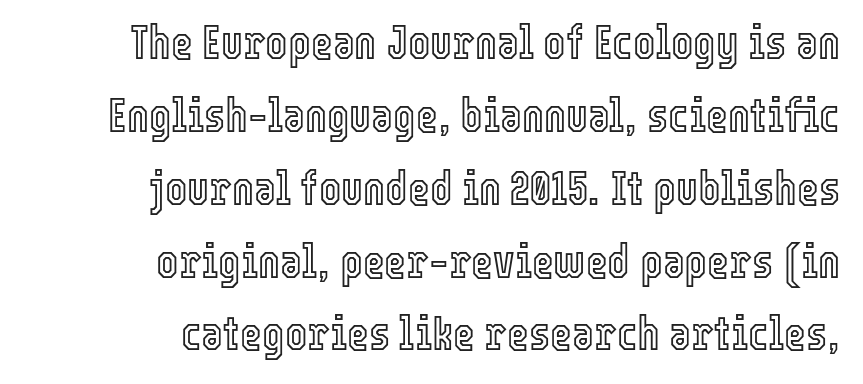
This sample has the flowing, uneven cadence of proportional lettering. A student would call this right alignment; a typographer would say flush right, rag left. Default kerning and tracking; the words read as compact shapes. The space between consecutive lines is moderate.
